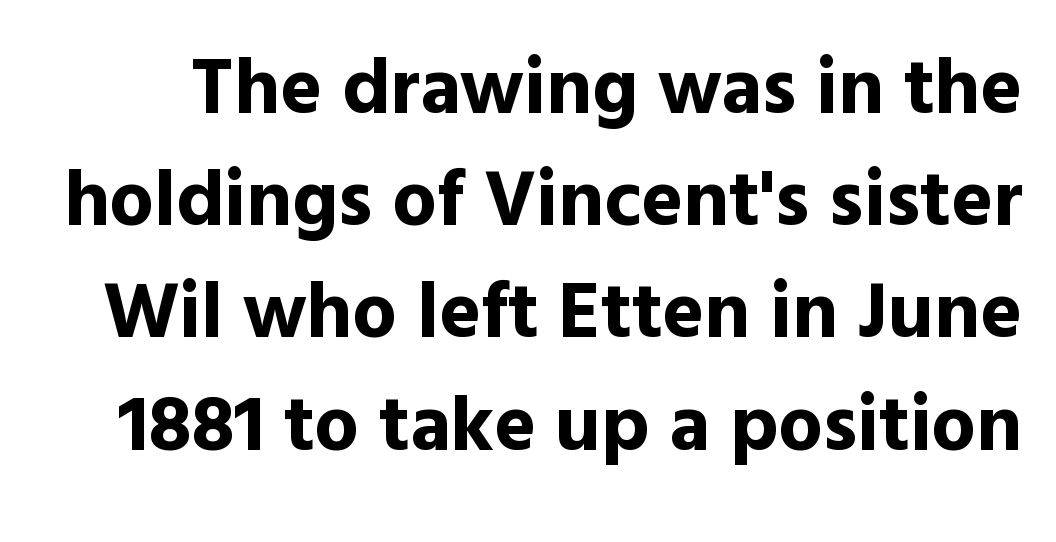
Q: Is the text bold? A: Yes.
Q: Is the text italic (slanted)? A: No, it is upright.
Q: Is the typeface a serif or a sans-serif typeface? A: Sans-serif.
Q: Is the text underlined? A: No.
Q: Is the spacing between letters normal or unusually wide? A: Normal.
Q: Is the spacing between lines tight, normal or loose? A: Normal.
Q: Width (condensed, normal, or wide)? A: Normal.
Q: x-height? A: Medium.
Q: Monospaced? A: No.
